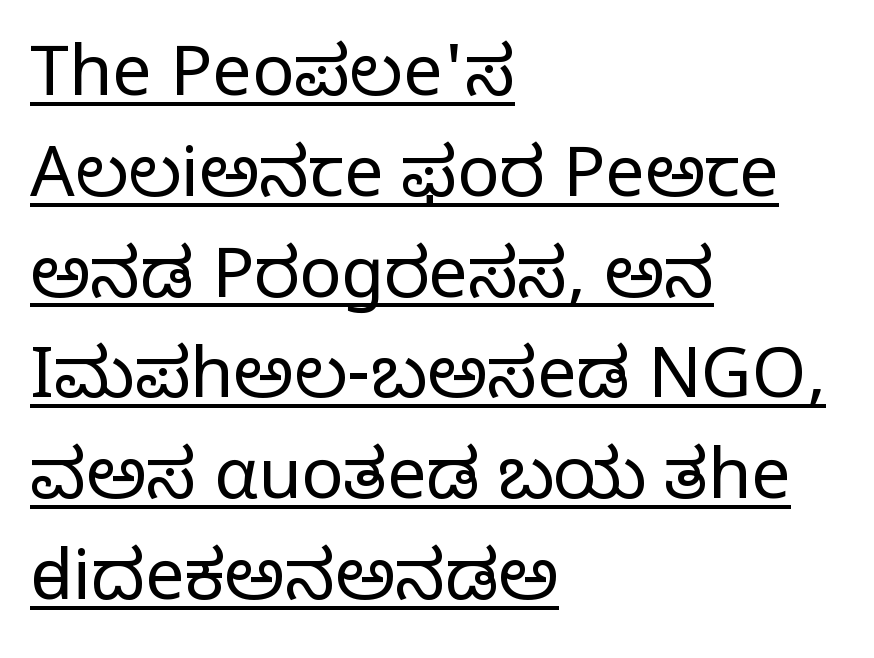
{"serif": "yes", "italic": "no", "bold": "no", "weight": "regular", "width": "normal", "stroke_contrast": "low", "x_height": "large", "monospaced": "no", "underline": "yes", "align": "left", "line_spacing": "normal", "line_spacing_ratio": 1.44, "letter_spacing": "normal", "letter_spacing_em": 0.0, "glyph_px": 70}
